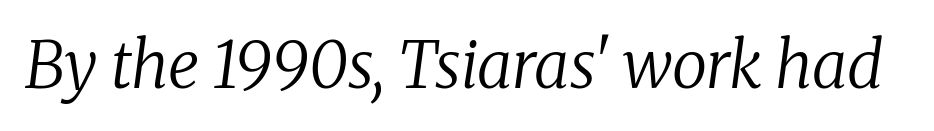
Q: Is the text bold? A: No.
Q: Is the text italic (slanted)? A: Yes, it leans right by about 8 degrees.
Q: Is the typeface a serif or a sans-serif typeface? A: Serif.
Q: Is the text underlined? A: No.
Q: Is the spacing between letters normal or unusually wide? A: Normal.
Q: Width (condensed, normal, or wide)? A: Normal.
Q: Stroke contrast? A: Low.
Q: x-height? A: Medium.
Q: Monospaced? A: No.
